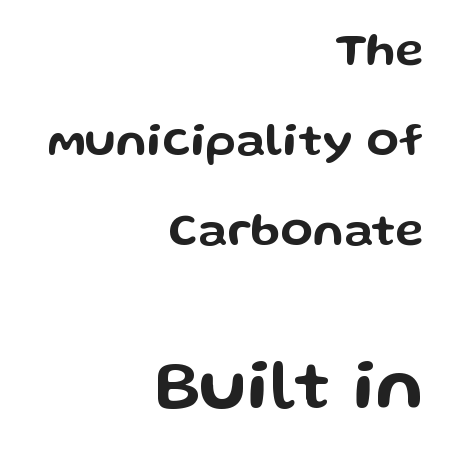
{"serif": "no", "italic": "no", "width": "wide", "stroke_contrast": "low", "x_height": "medium", "monospaced": "no", "underline": "no", "align": "right", "line_spacing": "loose", "line_spacing_ratio": 1.92, "letter_spacing": "normal", "letter_spacing_em": 0.0, "larger_block": "second", "size_ratio": 1.51, "glyph_px": 71}
